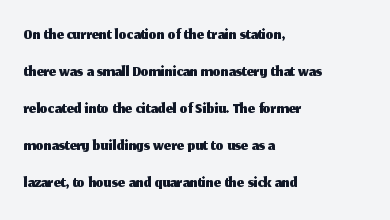
The image shows 25 px text type, upright; set left-aligned, normal line spacing (1.48x), normal letter spacing, not underlined.
